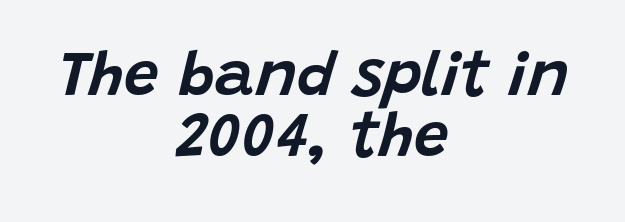
Q: Is the text italic (slanted)? A: Yes, it leans right by about 15 degrees.
Q: Is the text underlined? A: No.
Q: How is the paragraph aligned? A: Centered.
Q: Is the spacing between letters normal or unusually wide? A: Normal.
Q: Is the spacing between lines tight, normal or loose? A: Tight.
Q: Width (condensed, normal, or wide)? A: Normal.
Q: Stroke contrast? A: Low.
Q: x-height? A: Large.
Q: Monospaced? A: No.
